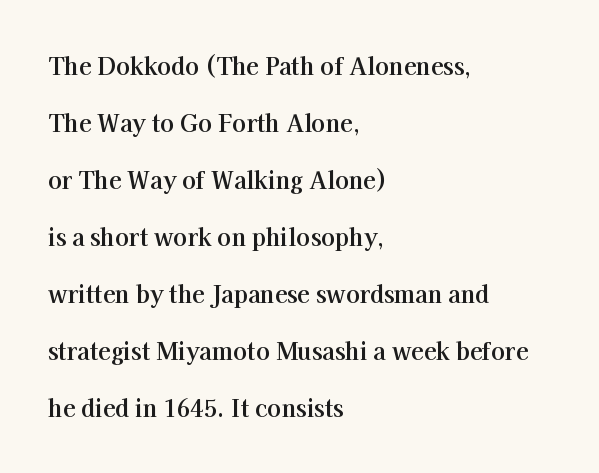
The image shows 23 px bold type, upright; set left-aligned, loose line spacing (2.48x), normal letter spacing, not underlined.
